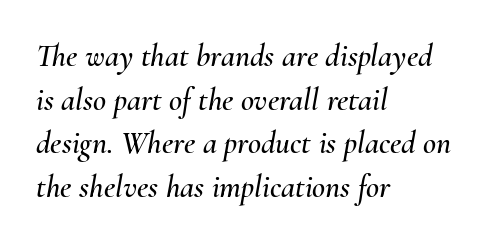
{"italic": "yes", "lean": "right", "slant_degrees": 10, "width": "normal", "stroke_contrast": "medium", "x_height": "small", "monospaced": "no", "underline": "no", "align": "left", "line_spacing": "normal", "line_spacing_ratio": 1.36, "letter_spacing": "normal", "letter_spacing_em": 0.0, "glyph_px": 32}
